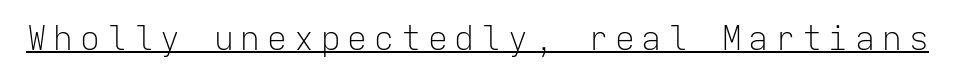
Stems here are at most as thick as an everyday book face. The lettering stays uniformly vertical, giving the passage a roman look. This rendering features underlined lettering. The tracking jumps out immediately: characters are airy and widely separated.
